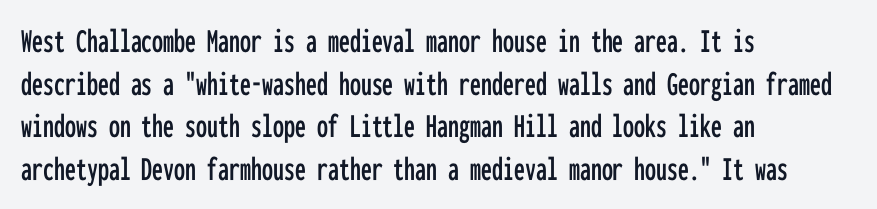
{"serif": "no", "italic": "no", "width": "condensed", "stroke_contrast": "low", "x_height": "medium", "monospaced": "yes", "underline": "no", "align": "left", "line_spacing_ratio": 1.22, "letter_spacing": "normal", "letter_spacing_em": 0.0, "glyph_px": 35}
